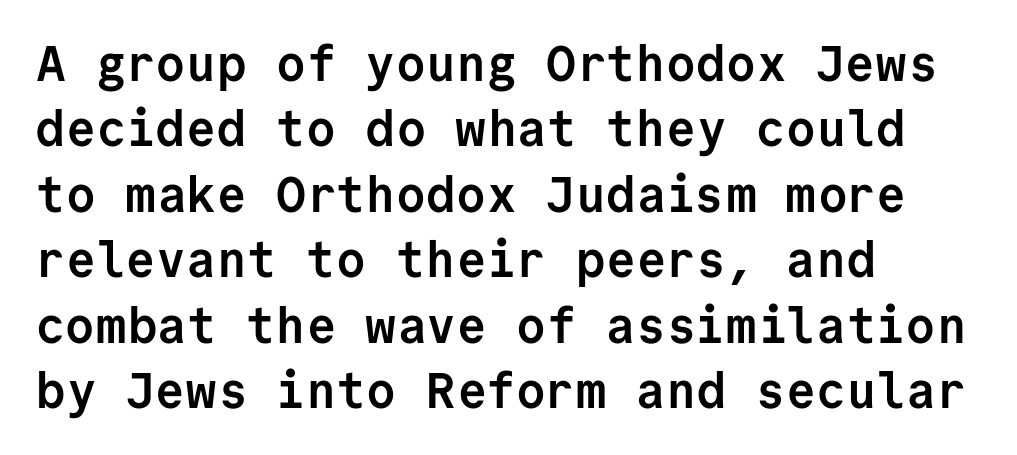
{"serif": "no", "italic": "no", "bold": "yes", "weight": "semibold", "width": "normal", "stroke_contrast": "low", "x_height": "medium", "monospaced": "yes", "underline": "no", "align": "left", "line_spacing": "normal", "line_spacing_ratio": 1.31, "letter_spacing": "normal", "letter_spacing_em": 0.0, "glyph_px": 50}
